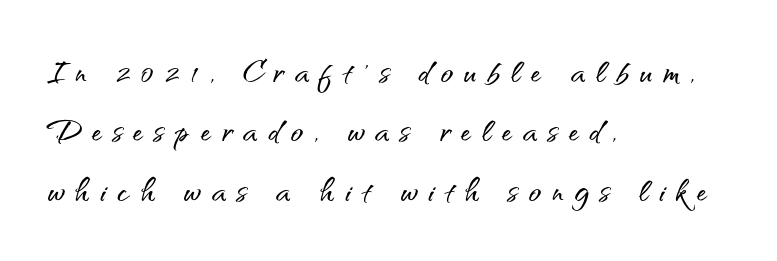
Q: Is the text italic (slanted)? A: Yes.
Q: Is the typeface a serif or a sans-serif typeface? A: Sans-serif.
Q: Is the text underlined? A: No.
Q: How is the paragraph aligned? A: Left-aligned.
Q: Is the spacing between letters normal or unusually wide? A: Unusually wide.
Q: Is the spacing between lines tight, normal or loose? A: Normal.
Q: Width (condensed, normal, or wide)? A: Normal.
Q: Stroke contrast? A: Medium.
Q: x-height? A: Small.
Q: Monospaced? A: No.
